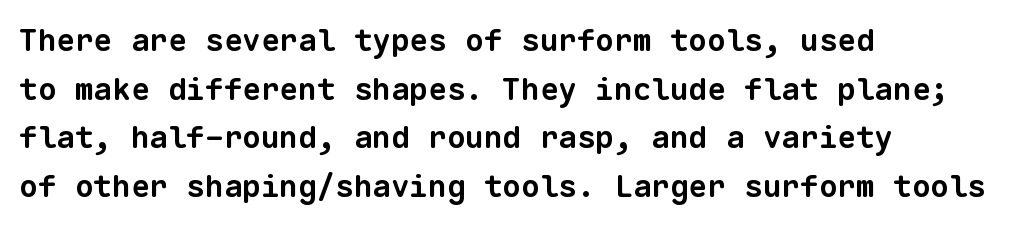
The image shows 31 px bold sans-serif type, monospaced; set left-aligned, normal line spacing (1.57x), normal letter spacing, not underlined; low stroke contrast and a medium x-height.
